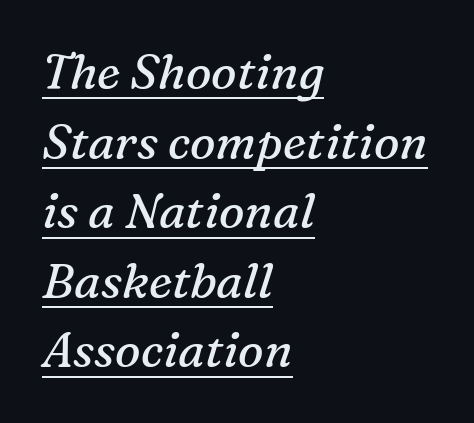
You can see a thin bar hugging the bottom of the glyphs. A typesetter would call this proportional, since set widths differ per character. Stroke thickness stays within the range of a standard reading face or lighter. You could call the tracking neutral — neither tight nor loose. Each letter's strokes conclude with small projecting serifs. Designer's note — italics engaged.
